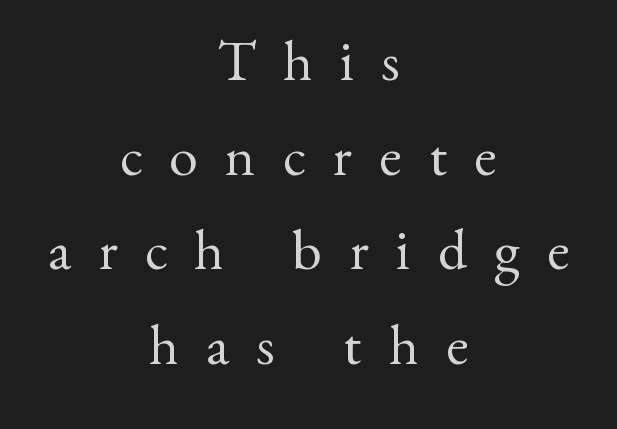
The image shows 58 px regular-weight serif type, upright; set centered, normal line spacing (1.63x), unusually wide letter spacing (+0.47 em), not underlined; medium stroke contrast and a small x-height.
